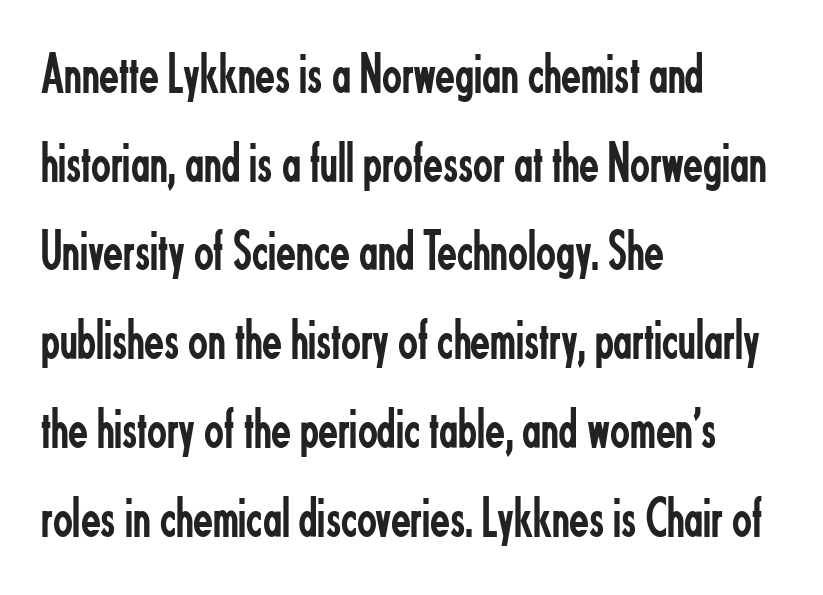
Q: Is the text bold? A: No.
Q: Is the text italic (slanted)? A: No, it is upright.
Q: Is the typeface a serif or a sans-serif typeface? A: Sans-serif.
Q: Is the text underlined? A: No.
Q: How is the paragraph aligned? A: Left-aligned.
Q: Is the spacing between letters normal or unusually wide? A: Normal.
Q: Is the spacing between lines tight, normal or loose? A: Normal.
Q: Width (condensed, normal, or wide)? A: Condensed.
Q: Stroke contrast? A: Low.
Q: x-height? A: Small.
Q: Monospaced? A: No.
